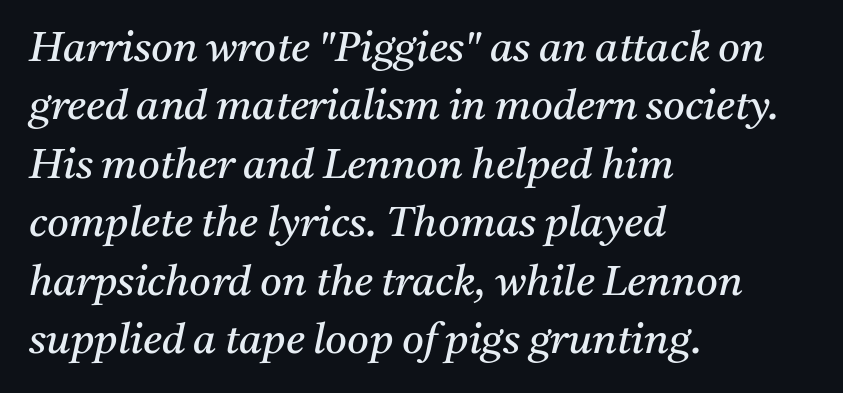
The image shows 42 px regular-weight serif type, italic (leaning right); set left-aligned, normal line spacing (1.39x), normal letter spacing, not underlined; medium stroke contrast and a medium x-height.
